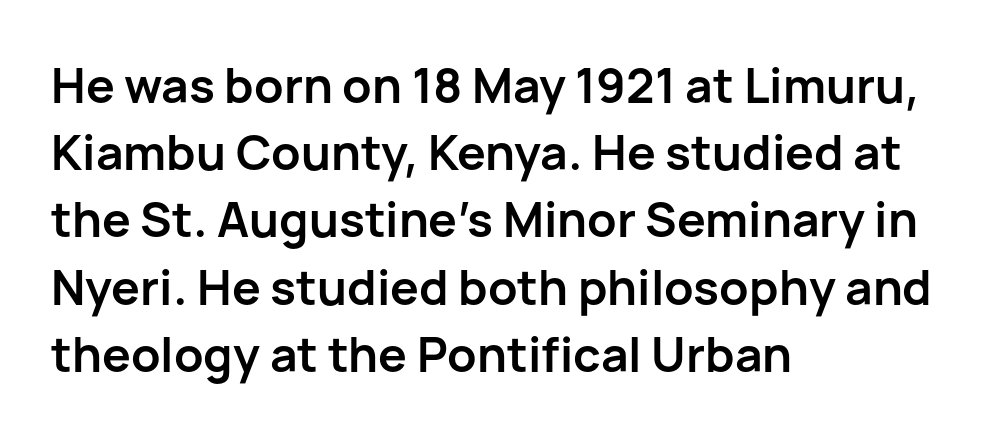
{"serif": "no", "italic": "no", "bold": "yes", "weight": "semibold", "width": "normal", "stroke_contrast": "low", "x_height": "medium", "monospaced": "no", "underline": "no", "align": "left", "line_spacing": "normal", "line_spacing_ratio": 1.4, "letter_spacing": "normal", "letter_spacing_em": 0.0, "glyph_px": 48}
